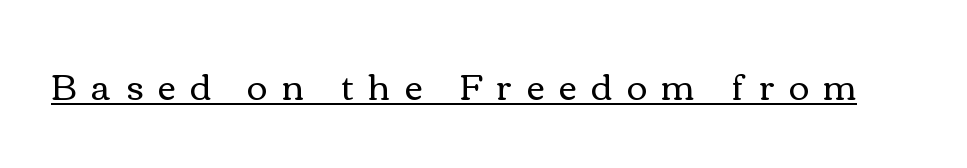
{"italic": "no", "bold": "no", "weight": "regular", "width": "wide", "x_height": "medium", "monospaced": "no", "underline": "yes", "letter_spacing": "wide", "letter_spacing_em": 0.43, "glyph_px": 35}
